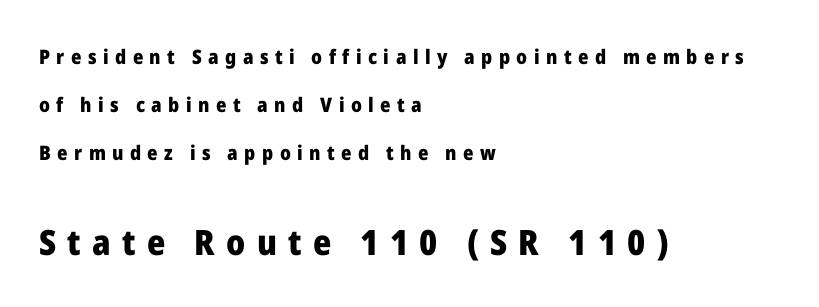
{"serif": "no", "italic": "no", "bold": "yes", "weight": "heavy", "width": "normal", "stroke_contrast": "low", "x_height": "medium", "monospaced": "no", "underline": "no", "align": "left", "line_spacing": "loose", "line_spacing_ratio": 2.4, "letter_spacing": "wide", "letter_spacing_em": 0.32, "larger_block": "second", "size_ratio": 1.75, "glyph_px": 35}
